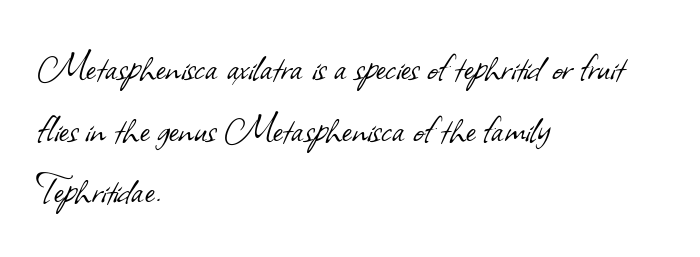
The image shows 46 px light sans-serif type; set left-aligned, normal line spacing (1.34x), normal letter spacing, not underlined; low stroke contrast and a small x-height.
